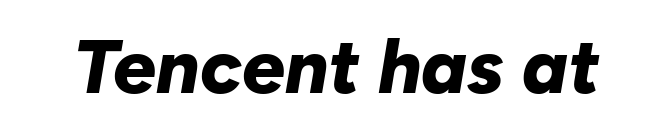
Q: Is the text bold? A: Yes.
Q: Is the text italic (slanted)? A: Yes, it leans right by about 10 degrees.
Q: Is the text underlined? A: No.
Q: Is the spacing between letters normal or unusually wide? A: Normal.
Q: Width (condensed, normal, or wide)? A: Normal.
Q: Stroke contrast? A: Low.
Q: x-height? A: Medium.
Q: Monospaced? A: No.
